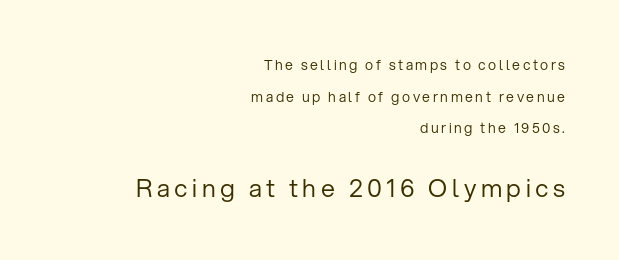
Q: Is the text bold? A: No.
Q: Is the text italic (slanted)? A: No, it is upright.
Q: Is the text underlined? A: No.
Q: How is the paragraph aligned? A: Right-aligned.
Q: Is the spacing between lines tight, normal or loose? A: Loose.
Q: Which block of text is set in a larger size, the first (top) or the second (bottom)? A: The second (bottom) one.
